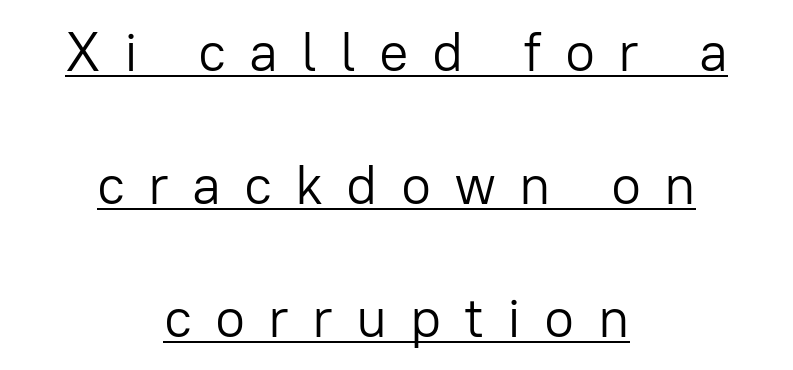
The image shows 55 px light sans-serif type, upright; set centered, loose line spacing (2.42x), unusually wide letter spacing (+0.42 em), underlined; low stroke contrast and a medium x-height.
